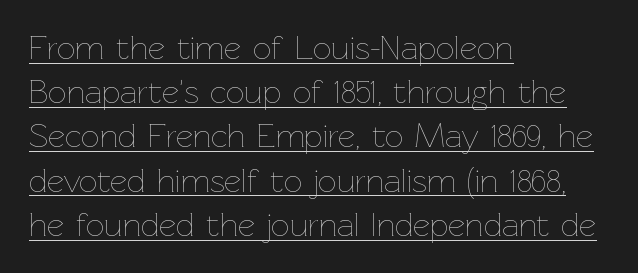
{"italic": "no", "bold": "no", "weight": "thin", "width": "normal", "stroke_contrast": "low", "x_height": "medium", "monospaced": "no", "underline": "yes", "align": "left", "line_spacing": "normal", "line_spacing_ratio": 1.34, "letter_spacing": "normal", "letter_spacing_em": 0.0, "glyph_px": 33}
